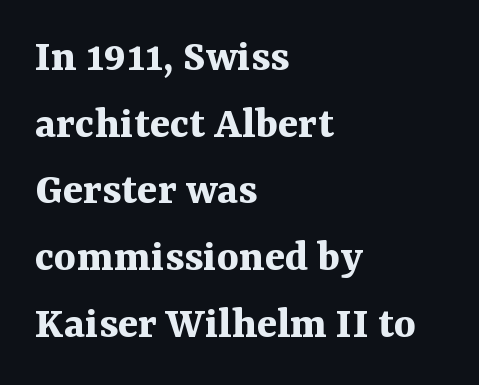
Visually the block forms a straight wall on the left and a jagged coastline on the right. You could not count columns in this text — the font is proportionally spaced. The letters stand upright; this is a roman face. Regarding serifs, this sample has them. The block of text has a typical density, with ordinary space between rows. Has an underline been added? It has not.
